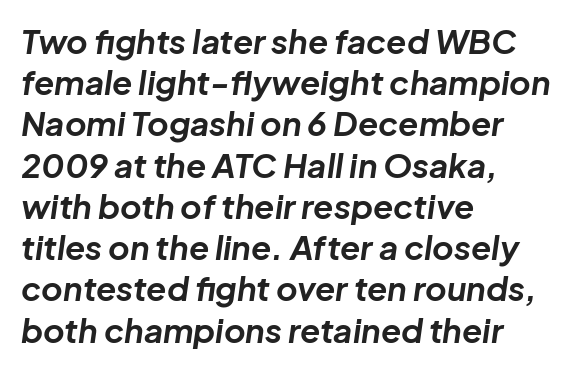
The image shows 33 px bold type, italic (leaning right); set left-aligned, normal line spacing (1.25x), normal letter spacing, not underlined; low stroke contrast and a medium x-height.
